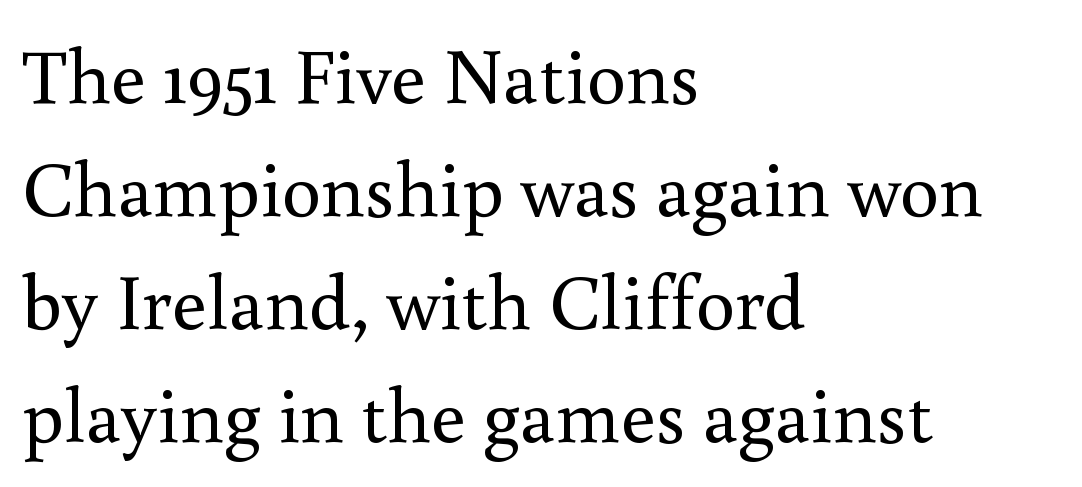
The image shows 78 px regular-weight serif type, upright; set left-aligned, normal line spacing (1.45x), normal letter spacing, not underlined; medium stroke contrast and a small x-height.
